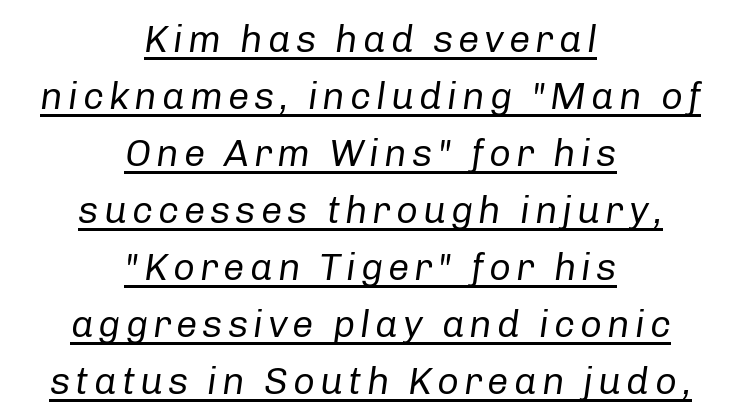
The typesetter has applied underlining to the passage shown. Layout note: lines centered. The face used here is proportionally spaced, like ordinary book or web type. Regarding leading, the lines here are spaced in the standard way. A quiet, ordinary-to-light weight characterises the typeface. The font's italic variant was chosen for this text.
